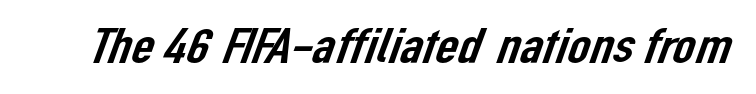
The image shows 50 px sans-serif type; set normal letter spacing, not underlined; low stroke contrast and a medium x-height.
